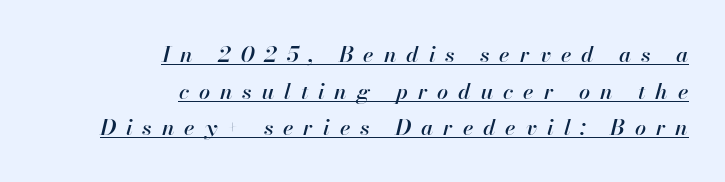
The image shows 22 px text type, italic (leaning right); set right-aligned, normal line spacing (1.67x), unusually wide letter spacing (+0.45 em), underlined.
